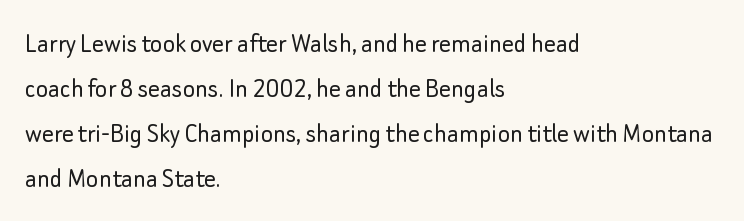
The image shows 29 px light sans-serif type, upright; set left-aligned, normal line spacing (1.55x), normal letter spacing, not underlined; low stroke contrast and a small x-height.
